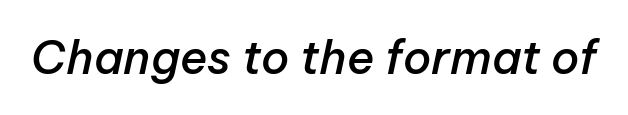
The image shows 46 px semibold type, italic (leaning right); set normal letter spacing, not underlined; low stroke contrast and a medium x-height.
